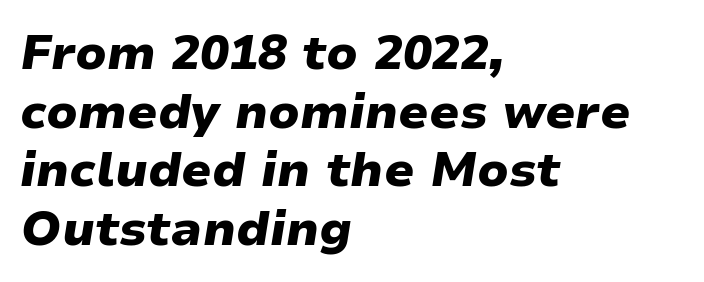
Q: Is the text bold? A: Yes.
Q: Is the text italic (slanted)? A: Yes, it leans right by about 9 degrees.
Q: Is the text underlined? A: No.
Q: How is the paragraph aligned? A: Left-aligned.
Q: Is the spacing between letters normal or unusually wide? A: Normal.
Q: Width (condensed, normal, or wide)? A: Wide.
Q: Stroke contrast? A: Low.
Q: x-height? A: Medium.
Q: Monospaced? A: No.
